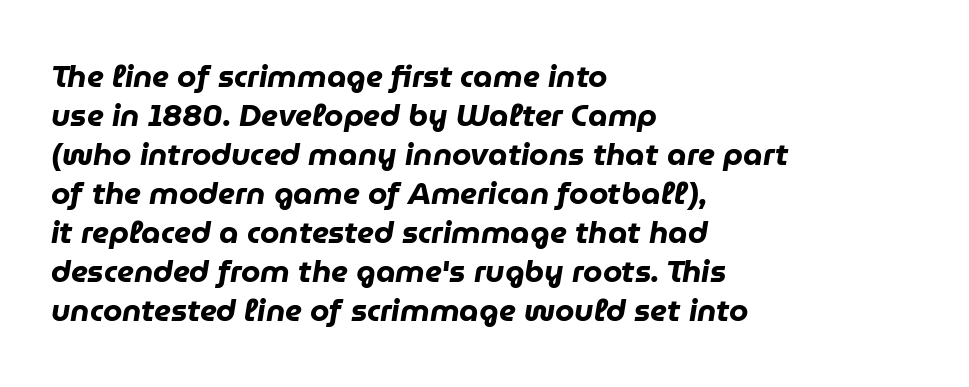
{"italic": "yes", "lean": "right", "slant_degrees": 9, "bold": "yes", "weight": "heavy", "width": "normal", "stroke_contrast": "low", "x_height": "medium", "monospaced": "no", "underline": "no", "align": "left", "line_spacing": "normal", "line_spacing_ratio": 1.26, "letter_spacing": "normal", "letter_spacing_em": 0.0, "glyph_px": 31}
